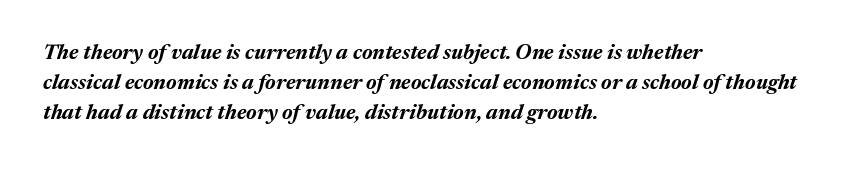
The face used here has a pronounced slope to its letters. The words here are not underlined. How are the letters spaced? Ordinarily, with no added tracking. Plenty of ink on the page — the face is bold. The passage shown stacks its lines at a standard gap.
